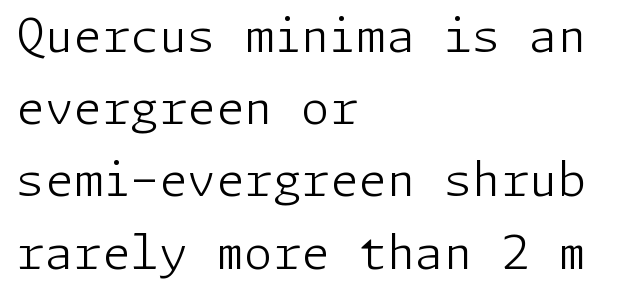
{"serif": "no", "italic": "no", "bold": "no", "weight": "light", "width": "normal", "stroke_contrast": "low", "x_height": "medium", "underline": "no", "align": "left", "line_spacing": "normal", "line_spacing_ratio": 1.57, "letter_spacing": "normal", "letter_spacing_em": 0.0, "glyph_px": 46}
